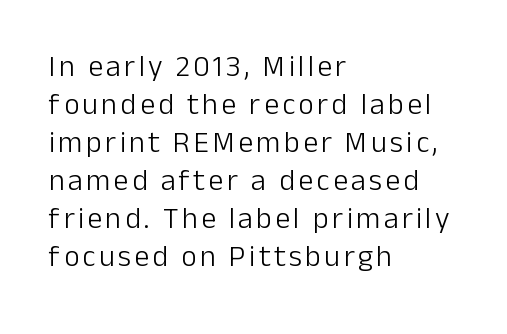
The image shows 30 px light sans-serif type, upright; set left-aligned, normal line spacing (1.27x), not underlined; low stroke contrast and a medium x-height.
